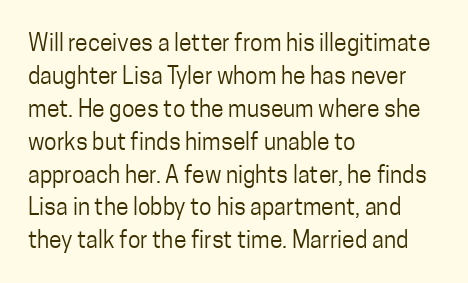
Honestly, the row spacing looks completely unremarkable. Caption: face not bold, strokes unweighted. Posture: vertical. This rendering features lettering with no underline. The setting favours the left margin, as ordinary paragraphs usually do.
